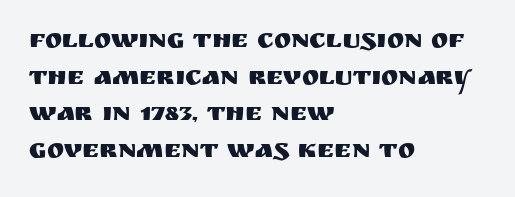
Q: Is the text italic (slanted)? A: No, it is upright.
Q: Is the text underlined? A: No.
Q: How is the paragraph aligned? A: Left-aligned.
Q: Is the spacing between letters normal or unusually wide? A: Normal.
Q: Is the spacing between lines tight, normal or loose? A: Normal.
